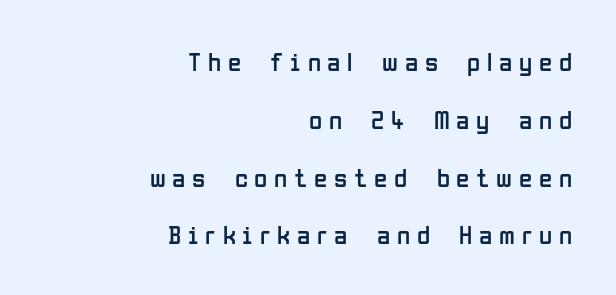
The image shows 27 px text type, upright; set right-aligned, loose line spacing (2.14x), unusually wide letter spacing (+0.25 em), not underlined.
